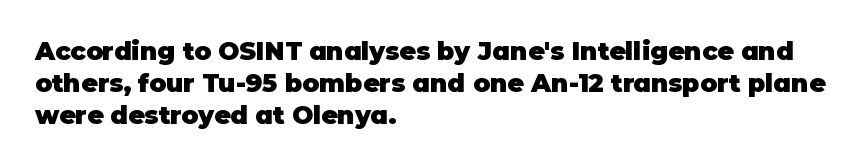
The image shows 25 px bold type, upright; set left-aligned, normal line spacing (1.28x), normal letter spacing, not underlined.
